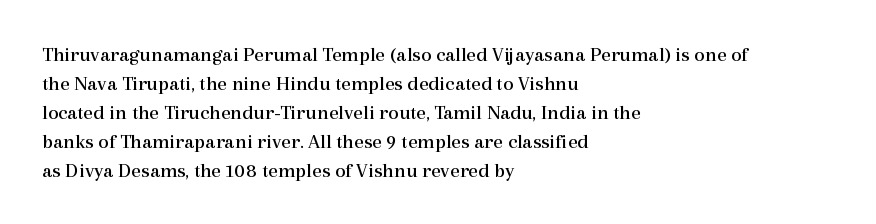
{"italic": "no", "bold": "no", "underline": "no", "align": "left", "line_spacing": "normal", "line_spacing_ratio": 1.38, "letter_spacing": "normal", "letter_spacing_em": 0.0, "glyph_px": 21}
